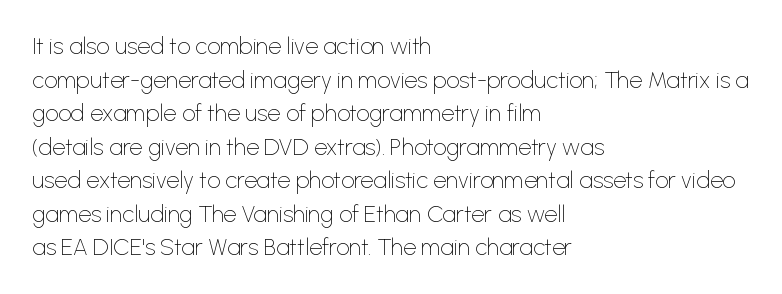
What stands out about the letter spacing? Nothing — it is the standard amount. Type without underlining. You can tell it's not italic because the verticals are truly vertical. Is there much room between lines? A standard amount, neither cramped nor airy.
